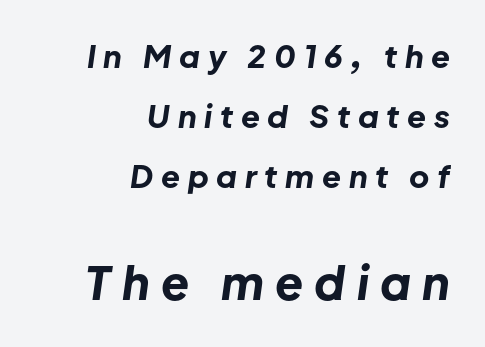
{"italic": "yes", "lean": "right", "slant_degrees": 8, "bold": "yes", "weight": "bold", "width": "normal", "stroke_contrast": "low", "x_height": "medium", "monospaced": "no", "underline": "no", "align": "right", "line_spacing": "loose", "line_spacing_ratio": 1.94, "letter_spacing": "wide", "letter_spacing_em": 0.25, "larger_block": "second", "size_ratio": 1.48, "glyph_px": 46}
